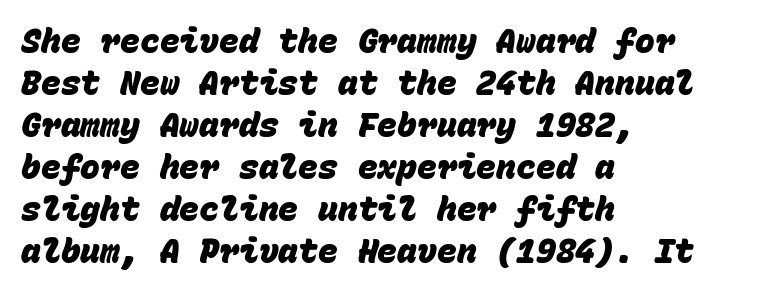
Weight check: bold — yes, fully. The rag falls on the right side of this text block. Spacing verdict: monospaced, one width for all characters. Rule under the text: the space is simply empty. Evenly set lines give the paragraph a standard silhouette.
